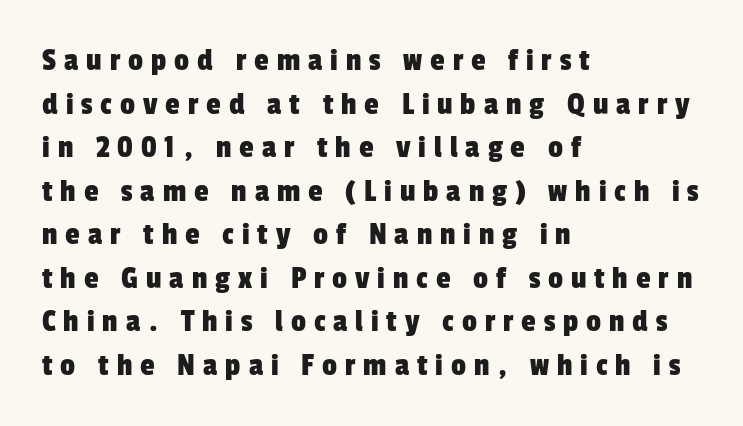
{"serif": "no", "width": "condensed", "stroke_contrast": "low", "x_height": "medium", "monospaced": "no", "underline": "no", "align": "left", "line_spacing": "normal", "line_spacing_ratio": 1.32, "letter_spacing": "wide", "letter_spacing_em": 0.24, "glyph_px": 33}
